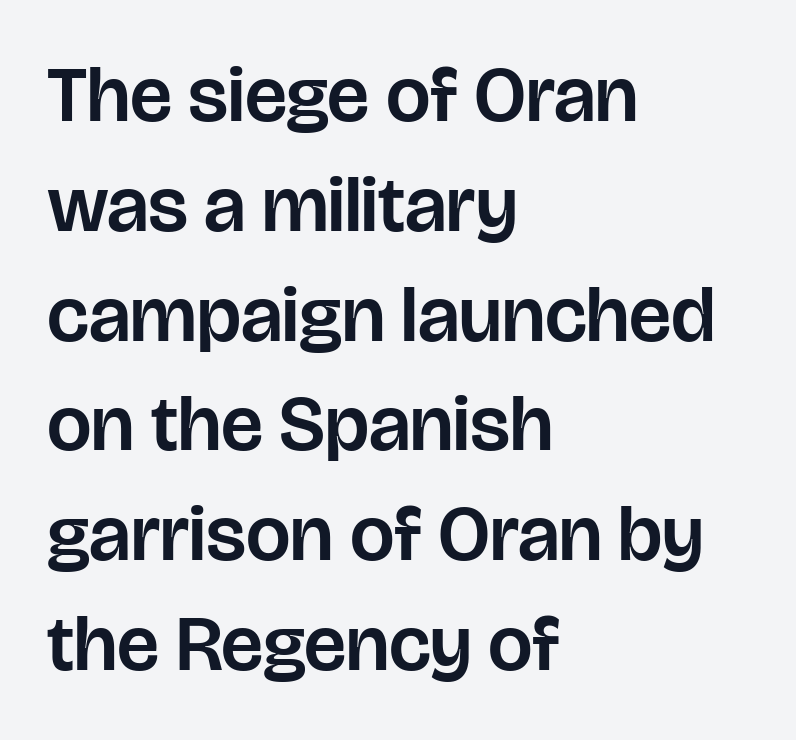
The image shows 79 px sans-serif type, upright; set left-aligned, normal line spacing (1.39x), normal letter spacing, not underlined; low stroke contrast and a large x-height.
